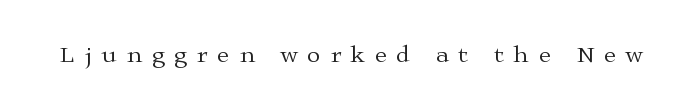
{"italic": "no", "bold": "no", "underline": "no", "letter_spacing": "wide", "letter_spacing_em": 0.41, "glyph_px": 24}
